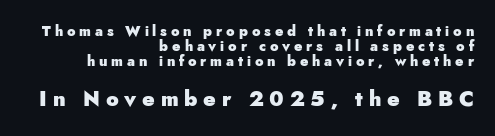
Q: Is the text bold? A: Yes.
Q: Is the text italic (slanted)? A: No, it is upright.
Q: Is the text underlined? A: No.
Q: How is the paragraph aligned? A: Right-aligned.
Q: Is the spacing between letters normal or unusually wide? A: Unusually wide.
Q: Is the spacing between lines tight, normal or loose? A: Tight.
Q: Which block of text is set in a larger size, the first (top) or the second (bottom)? A: The second (bottom) one.
